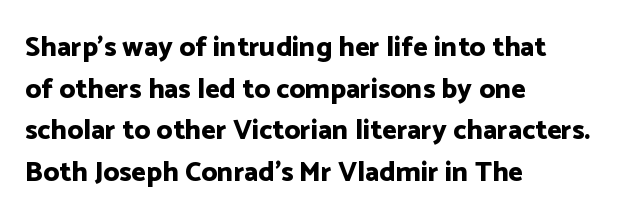
{"serif": "no", "italic": "no", "bold": "yes", "weight": "bold", "width": "normal", "stroke_contrast": "low", "x_height": "medium", "monospaced": "no", "underline": "no", "align": "left", "line_spacing": "normal", "line_spacing_ratio": 1.49, "letter_spacing": "normal", "letter_spacing_em": 0.0, "glyph_px": 28}
